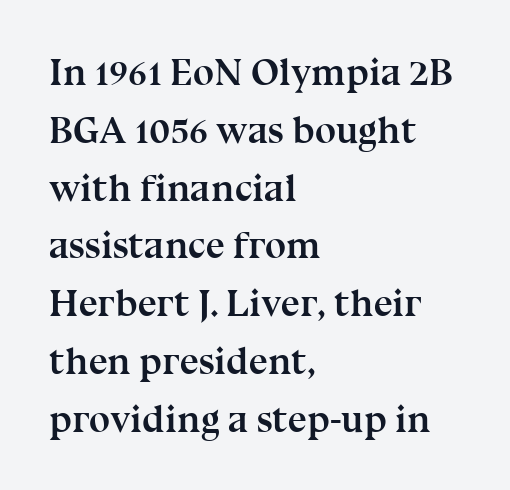
The image shows 38 px semibold serif type, upright; set left-aligned, normal line spacing (1.52x), normal letter spacing, not underlined; medium stroke contrast and a medium x-height.
